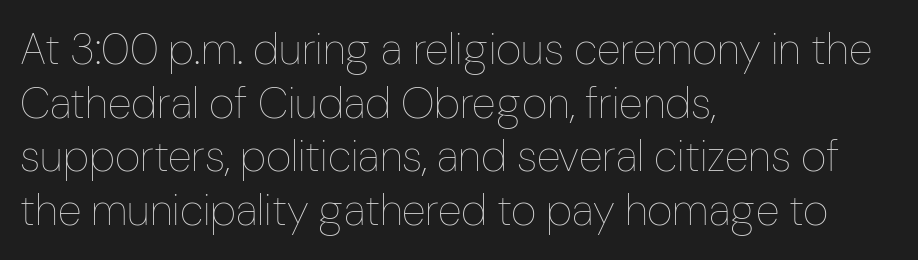
Q: Is the text bold? A: No.
Q: Is the text italic (slanted)? A: No, it is upright.
Q: Is the text underlined? A: No.
Q: How is the paragraph aligned? A: Left-aligned.
Q: Is the spacing between letters normal or unusually wide? A: Normal.
Q: Width (condensed, normal, or wide)? A: Condensed.
Q: Stroke contrast? A: Low.
Q: x-height? A: Medium.
Q: Monospaced? A: No.
